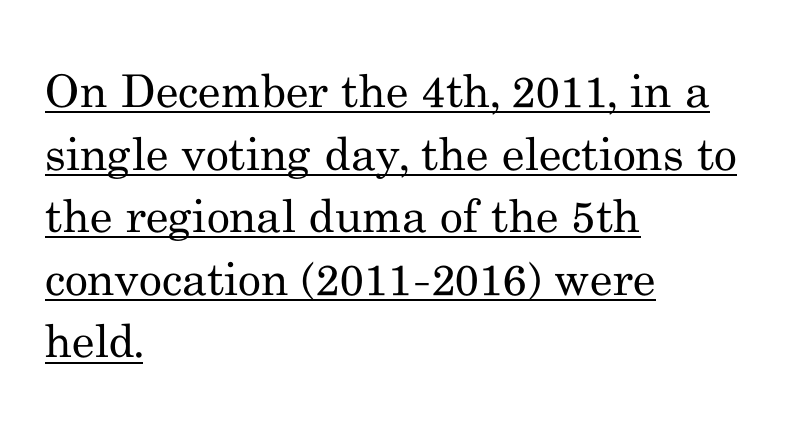
Q: Is the text bold? A: No.
Q: Is the text italic (slanted)? A: No, it is upright.
Q: Is the typeface a serif or a sans-serif typeface? A: Serif.
Q: Is the text underlined? A: Yes.
Q: How is the paragraph aligned? A: Left-aligned.
Q: Is the spacing between letters normal or unusually wide? A: Normal.
Q: Is the spacing between lines tight, normal or loose? A: Normal.
Q: Width (condensed, normal, or wide)? A: Normal.
Q: Stroke contrast? A: Medium.
Q: x-height? A: Small.
Q: Monospaced? A: No.
